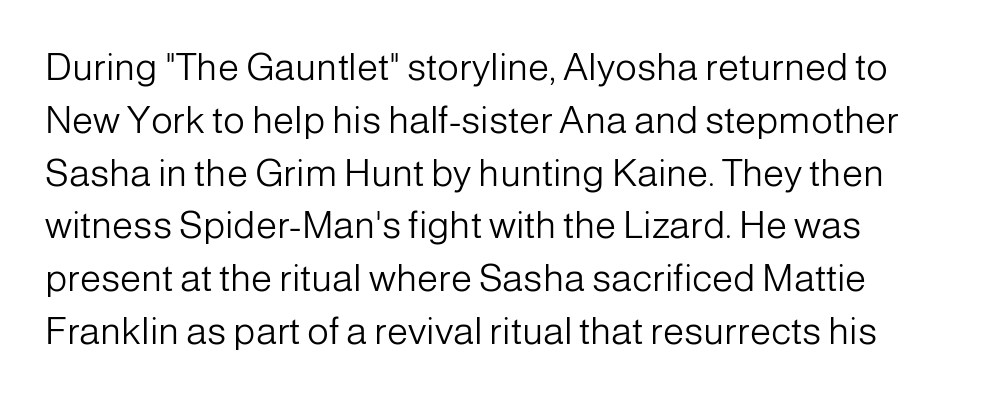
Q: Is the text bold? A: No.
Q: Is the text italic (slanted)? A: No, it is upright.
Q: Is the typeface a serif or a sans-serif typeface? A: Sans-serif.
Q: Is the text underlined? A: No.
Q: Is the spacing between letters normal or unusually wide? A: Normal.
Q: Is the spacing between lines tight, normal or loose? A: Normal.
Q: Width (condensed, normal, or wide)? A: Normal.
Q: Stroke contrast? A: Low.
Q: x-height? A: Medium.
Q: Monospaced? A: No.
